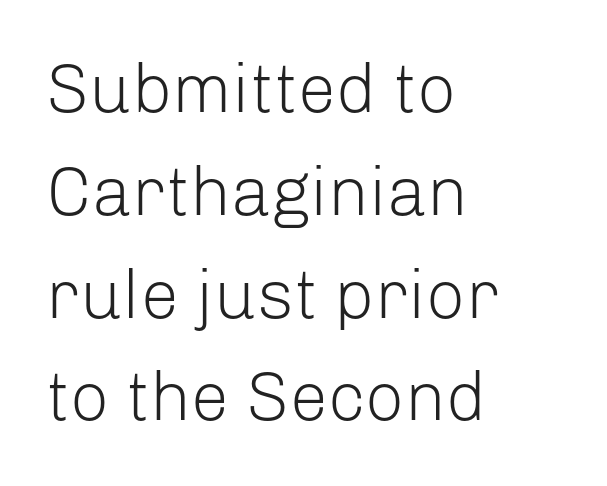
{"serif": "no", "italic": "no", "bold": "no", "weight": "light", "width": "normal", "stroke_contrast": "low", "x_height": "medium", "monospaced": "no", "underline": "no", "align": "left", "line_spacing": "normal", "line_spacing_ratio": 1.49, "letter_spacing": "normal", "letter_spacing_em": 0.0, "glyph_px": 69}
